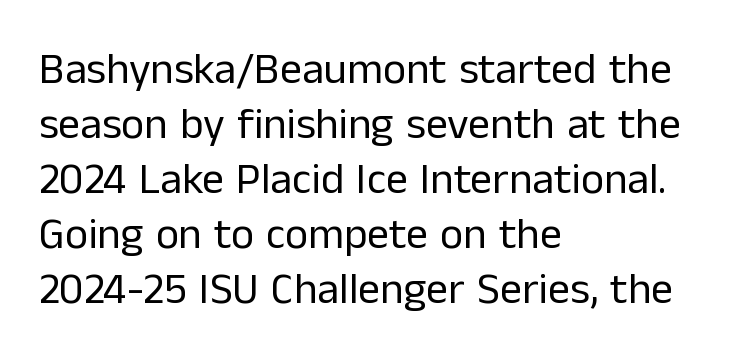
Q: Is the text bold? A: No.
Q: Is the text italic (slanted)? A: No, it is upright.
Q: Is the typeface a serif or a sans-serif typeface? A: Sans-serif.
Q: Is the text underlined? A: No.
Q: How is the paragraph aligned? A: Left-aligned.
Q: Is the spacing between letters normal or unusually wide? A: Normal.
Q: Is the spacing between lines tight, normal or loose? A: Normal.
Q: Width (condensed, normal, or wide)? A: Normal.
Q: Stroke contrast? A: Low.
Q: x-height? A: Medium.
Q: Monospaced? A: No.
